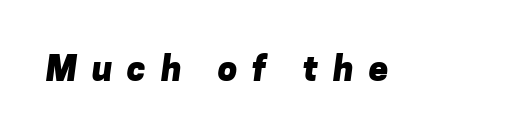
{"serif": "no", "bold": "yes", "weight": "heavy", "width": "normal", "stroke_contrast": "low", "x_height": "medium", "monospaced": "no", "underline": "no", "letter_spacing": "wide", "letter_spacing_em": 0.42, "glyph_px": 35}
